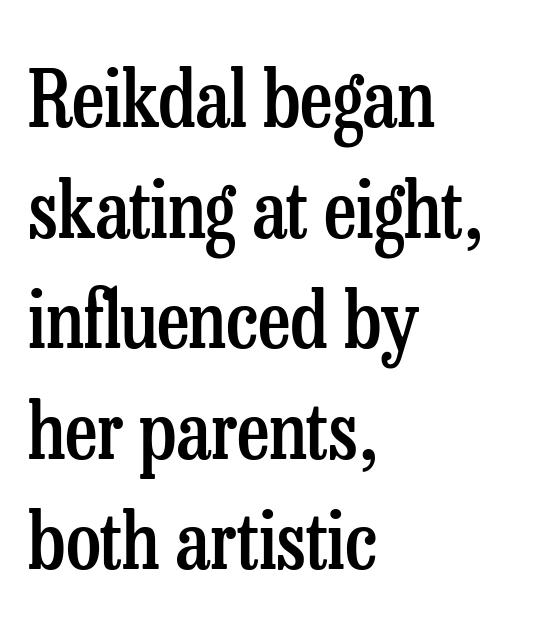
The image shows 79 px semibold, condensed serif type, upright; set left-aligned, normal line spacing (1.4x), normal letter spacing, not underlined; low stroke contrast and a medium x-height.
